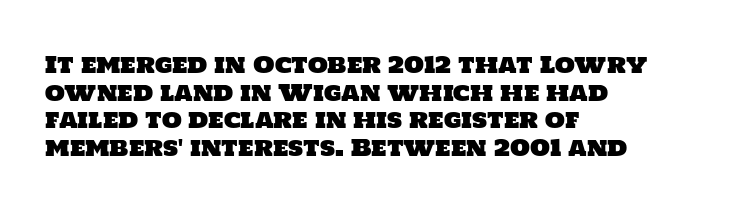
Descender tails drop into unmarked territory. These lines stack with their left ends in a neat column. Default kerning and tracking; the words read as compact shapes.
